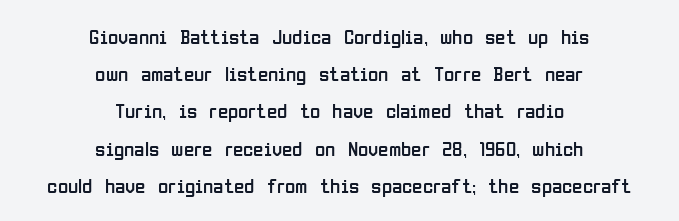
The image shows 21 px text type, upright; set centered, line spacing 1.77x, normal letter spacing, not underlined.
